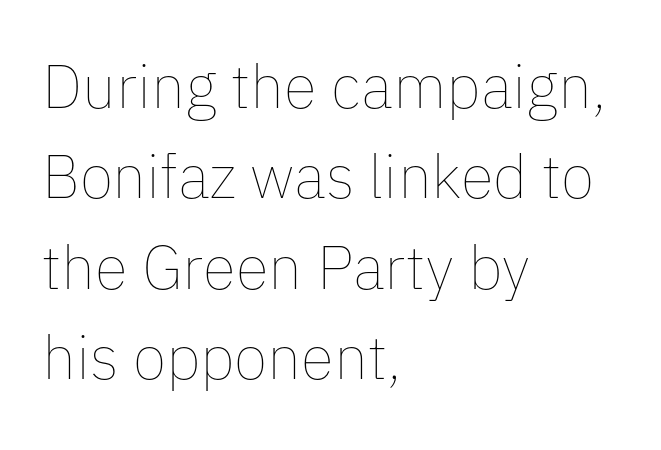
Q: Is the text bold? A: No.
Q: Is the text italic (slanted)? A: No, it is upright.
Q: Is the text underlined? A: No.
Q: How is the paragraph aligned? A: Left-aligned.
Q: Is the spacing between letters normal or unusually wide? A: Normal.
Q: Is the spacing between lines tight, normal or loose? A: Normal.
Q: Width (condensed, normal, or wide)? A: Normal.
Q: Stroke contrast? A: Low.
Q: x-height? A: Medium.
Q: Monospaced? A: No.
